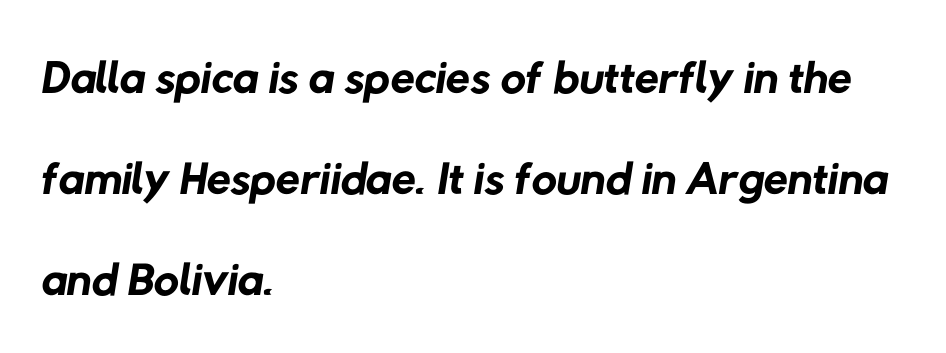
Q: Is the text bold? A: No.
Q: Is the typeface a serif or a sans-serif typeface? A: Sans-serif.
Q: Is the text underlined? A: No.
Q: How is the paragraph aligned? A: Left-aligned.
Q: Is the spacing between letters normal or unusually wide? A: Normal.
Q: Is the spacing between lines tight, normal or loose? A: Normal.
Q: Width (condensed, normal, or wide)? A: Normal.
Q: Stroke contrast? A: Low.
Q: x-height? A: Medium.
Q: Monospaced? A: No.
